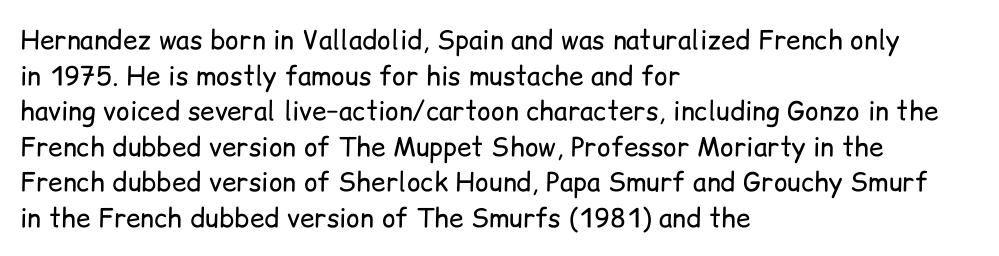
{"italic": "no", "bold": "no", "underline": "no", "align": "left", "line_spacing": "normal", "line_spacing_ratio": 1.37, "letter_spacing": "normal", "letter_spacing_em": 0.0, "glyph_px": 26}
